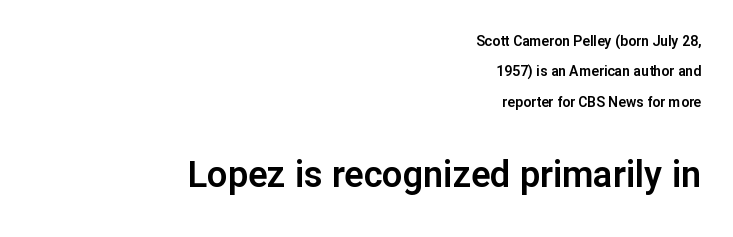
This sample trades compactness for vertical openness between lines. Every row of glyphs terminates at an identical x-position on the right. The line texture is even and compact thanks to regular tracking. Is this a fixed-width face? No — the glyphs have proportional, varying widths. The strip under each line holds only bare page. Note: no serifs on the glyphs.
